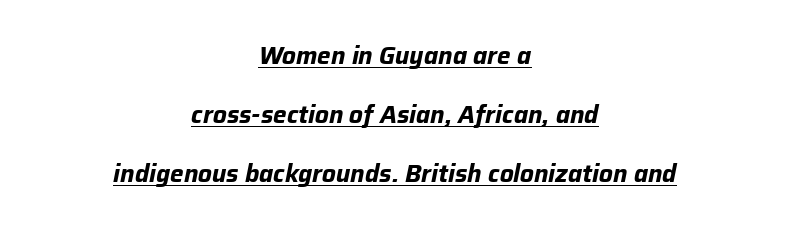
{"italic": "yes", "lean": "right", "slant_degrees": 12, "bold": "yes", "underline": "yes", "align": "center", "line_spacing": "loose", "line_spacing_ratio": 2.45, "letter_spacing": "normal", "letter_spacing_em": 0.0, "glyph_px": 24}
